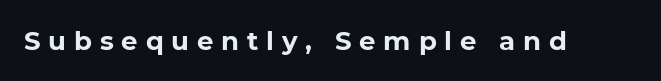
Q: Is the text bold? A: Yes.
Q: Is the text underlined? A: No.
Q: Is the spacing between letters normal or unusually wide? A: Unusually wide.
